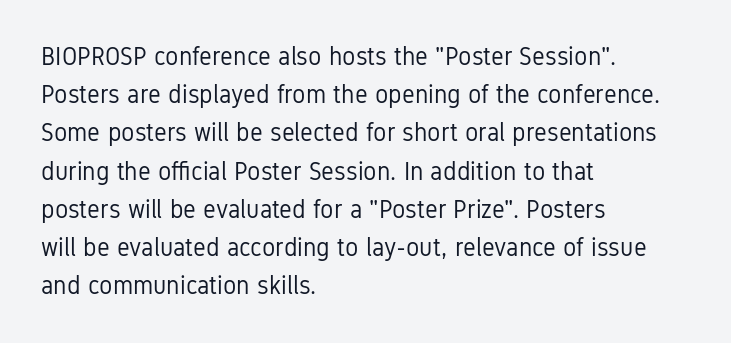
{"italic": "no", "bold": "no", "underline": "no", "align": "left", "line_spacing": "normal", "line_spacing_ratio": 1.53, "letter_spacing": "normal", "letter_spacing_em": 0.0, "glyph_px": 25}
